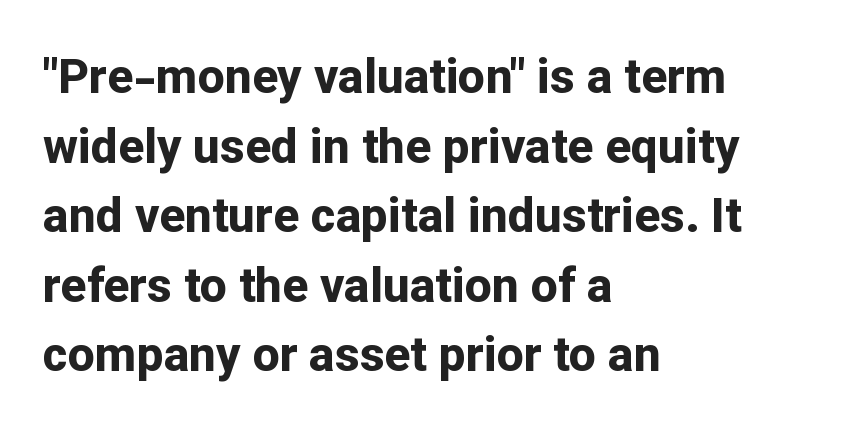
Q: Is the text bold? A: Yes.
Q: Is the text italic (slanted)? A: No, it is upright.
Q: Is the typeface a serif or a sans-serif typeface? A: Sans-serif.
Q: Is the text underlined? A: No.
Q: How is the paragraph aligned? A: Left-aligned.
Q: Is the spacing between letters normal or unusually wide? A: Normal.
Q: Is the spacing between lines tight, normal or loose? A: Normal.
Q: Width (condensed, normal, or wide)? A: Normal.
Q: Stroke contrast? A: Low.
Q: x-height? A: Medium.
Q: Monospaced? A: No.
